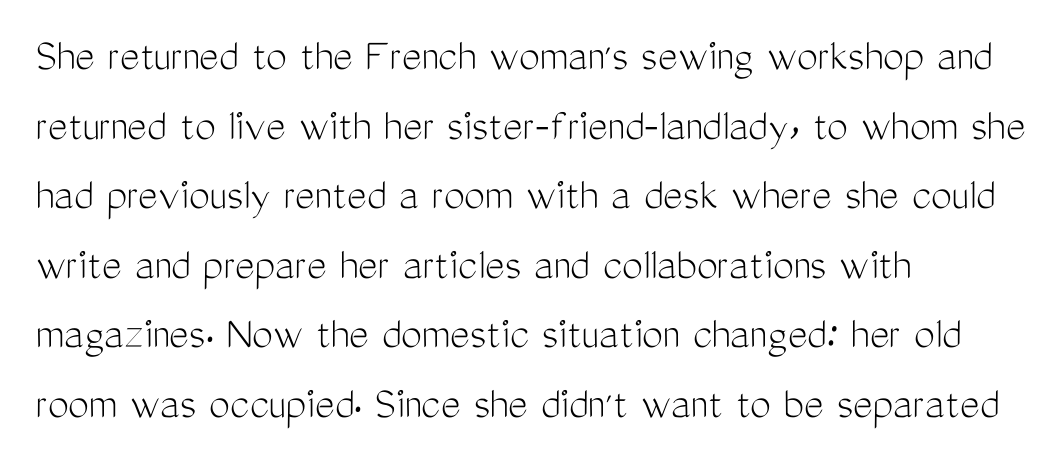
The letters stand upright; this is a roman face. Observe the ordinary spacing: letters are neighbours, not strangers. The characters are drawn with everyday or finer stroke widths. The ragged edge is on the right, which tells us the setting is flush left. You could not count columns in this text — the font is proportionally spaced. The foot of each line stays bare and open.
